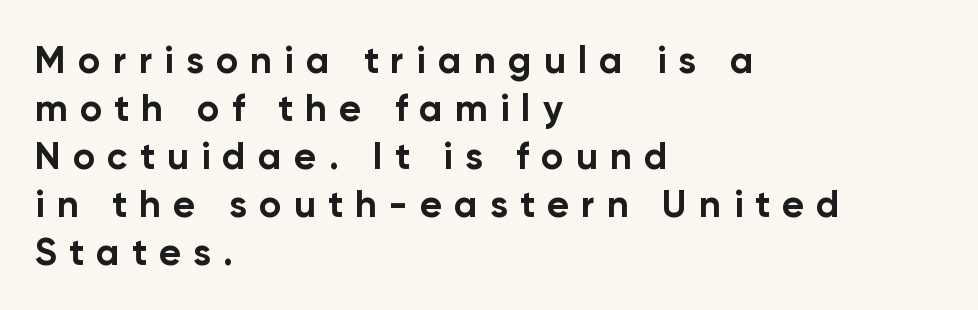
{"serif": "no", "italic": "no", "bold": "yes", "weight": "bold", "width": "normal", "stroke_contrast": "low", "x_height": "medium", "monospaced": "no", "underline": "no", "align": "left", "line_spacing": "normal", "line_spacing_ratio": 1.26, "letter_spacing": "wide", "letter_spacing_em": 0.32, "glyph_px": 38}
